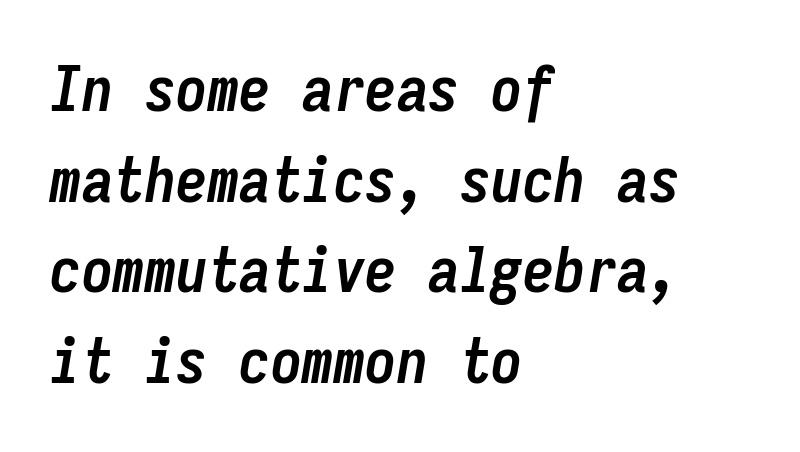
This sample has the even, mechanical cadence of fixed-width lettering. Here the glyphs are tracked normally, forming tight word shapes. Reading down the block, your eye returns to a fixed left position each line. An italicized treatment has been applied to the whole sample.
